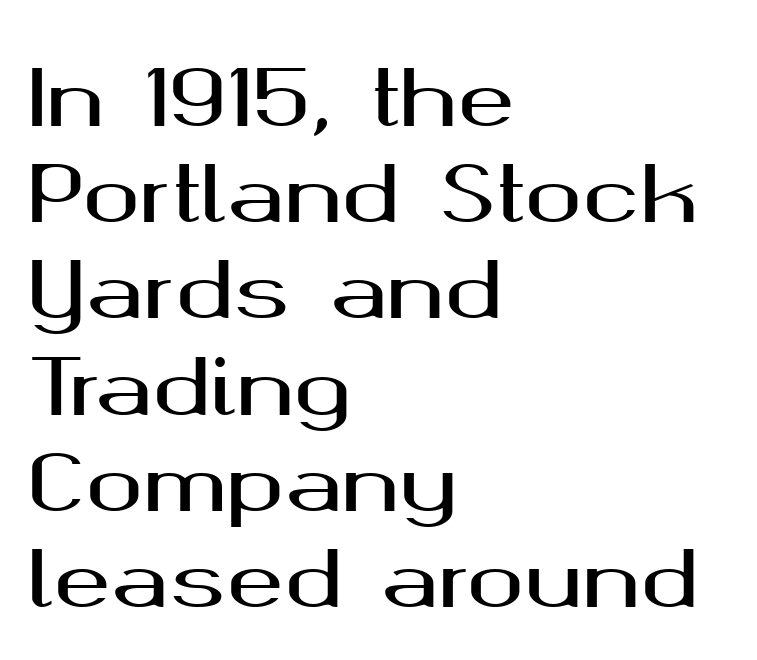
The image shows 77 px wide sans-serif type, upright; set left-aligned, normal line spacing (1.25x), normal letter spacing, not underlined; medium stroke contrast and a medium x-height.
